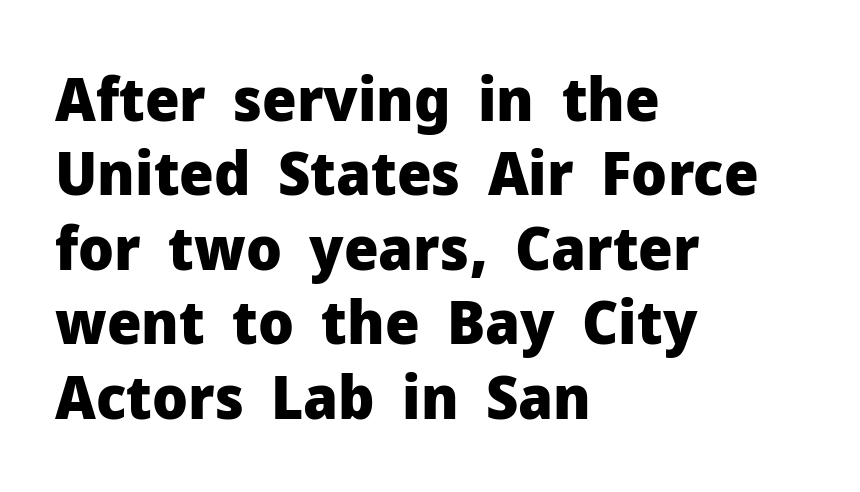
{"serif": "no", "italic": "no", "bold": "yes", "weight": "heavy", "width": "normal", "stroke_contrast": "low", "x_height": "medium", "monospaced": "no", "underline": "no", "align": "left", "line_spacing_ratio": 1.22, "letter_spacing": "normal", "letter_spacing_em": 0.0, "glyph_px": 61}
